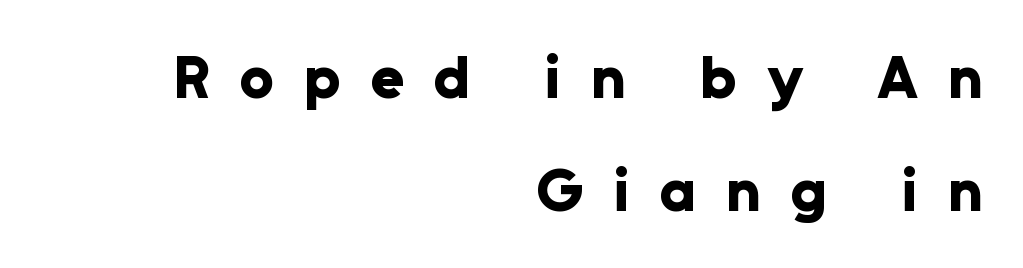
The image shows 61 px bold sans-serif type, upright; set right-aligned, line spacing 1.86x, unusually wide letter spacing (+0.49 em), not underlined; low stroke contrast and a medium x-height.
